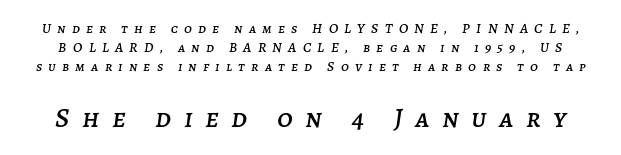
The image shows 28 px text type, italic (leaning right); set normal line spacing (1.37x), unusually wide letter spacing (+0.45 em), not underlined; the second (bottom) block is 2.0x larger; low stroke contrast and a large x-height.
